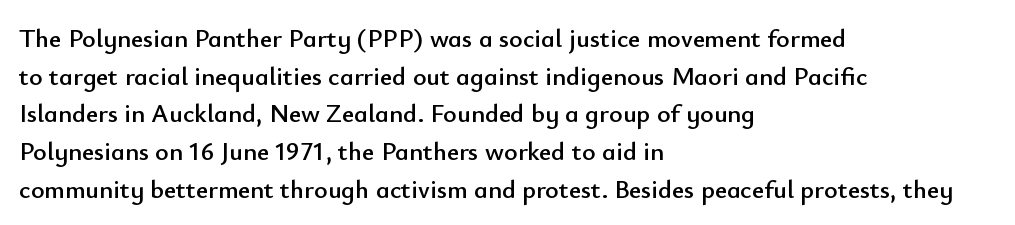
Q: Is the text italic (slanted)? A: No, it is upright.
Q: Is the text underlined? A: No.
Q: How is the paragraph aligned? A: Left-aligned.
Q: Is the spacing between letters normal or unusually wide? A: Normal.
Q: Is the spacing between lines tight, normal or loose? A: Normal.
